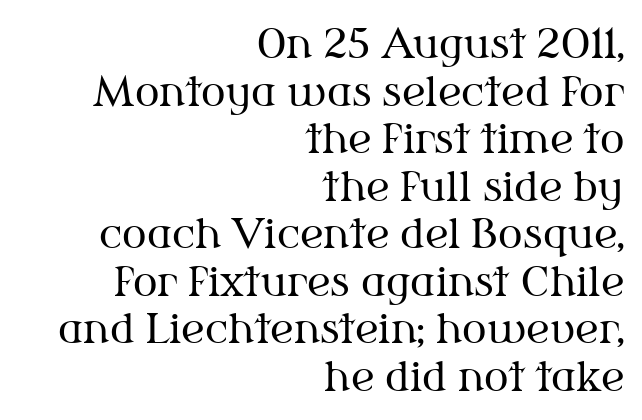
{"serif": "yes", "italic": "no", "bold": "no", "weight": "regular", "width": "normal", "stroke_contrast": "medium", "x_height": "medium", "monospaced": "no", "underline": "no", "align": "right", "line_spacing_ratio": 1.16, "letter_spacing": "normal", "letter_spacing_em": 0.0, "glyph_px": 41}
